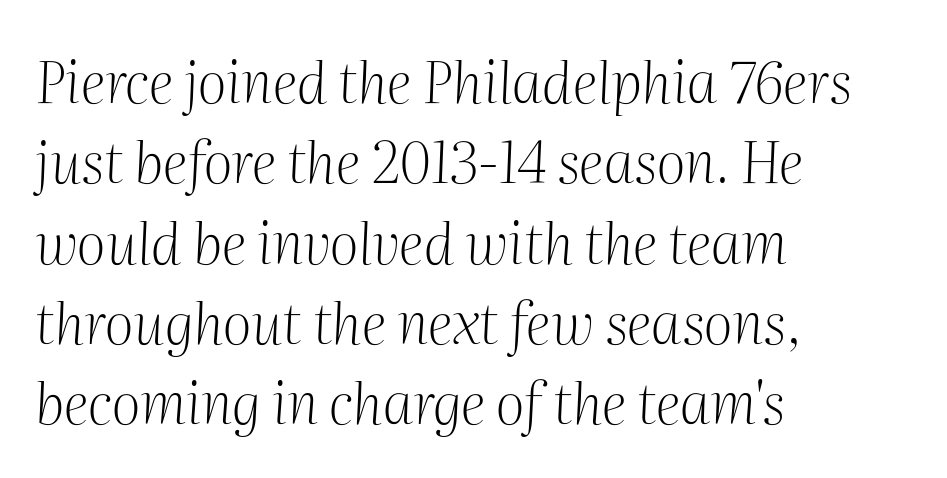
This is oblique type, the kind used for emphasis or titles. Compared with typical paragraphs, the rows here are spaced about the same. Observe the ordinary spacing: letters are neighbours, not strangers. Heaviness? Minimal to ordinary, like unemphasized prose.
